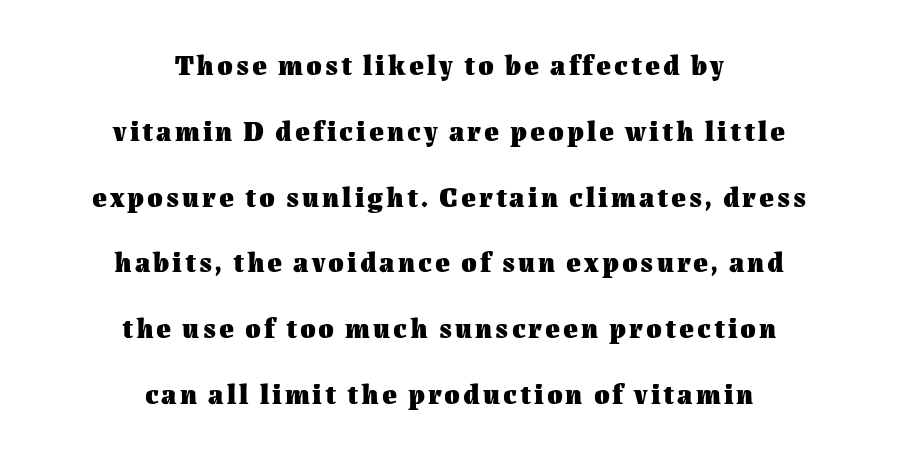
Q: Is the text bold? A: Yes.
Q: Is the text italic (slanted)? A: No, it is upright.
Q: Is the text underlined? A: No.
Q: How is the paragraph aligned? A: Centered.
Q: Is the spacing between lines tight, normal or loose? A: Loose.
Q: Width (condensed, normal, or wide)? A: Normal.
Q: Stroke contrast? A: Medium.
Q: x-height? A: Medium.
Q: Monospaced? A: No.
